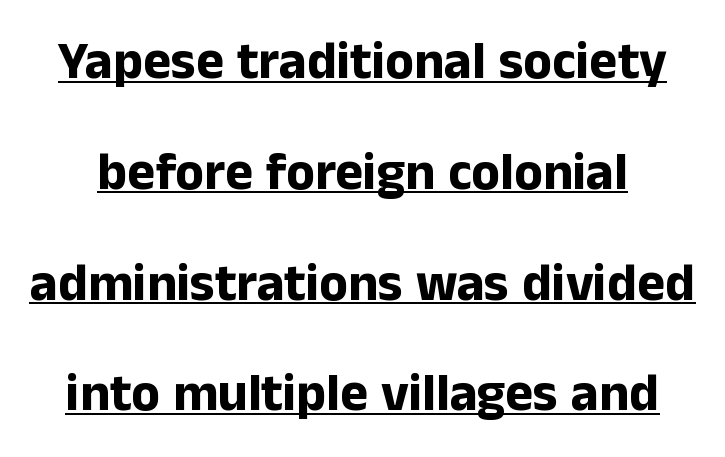
Q: Is the text bold? A: Yes.
Q: Is the text italic (slanted)? A: No, it is upright.
Q: Is the typeface a serif or a sans-serif typeface? A: Sans-serif.
Q: Is the text underlined? A: Yes.
Q: Is the spacing between letters normal or unusually wide? A: Normal.
Q: Is the spacing between lines tight, normal or loose? A: Loose.
Q: Width (condensed, normal, or wide)? A: Normal.
Q: Stroke contrast? A: Low.
Q: x-height? A: Medium.
Q: Monospaced? A: No.
